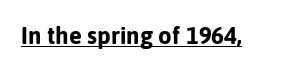
Q: Is the text bold? A: Yes.
Q: Is the text italic (slanted)? A: No, it is upright.
Q: Is the text underlined? A: Yes.
Q: Is the spacing between letters normal or unusually wide? A: Normal.
